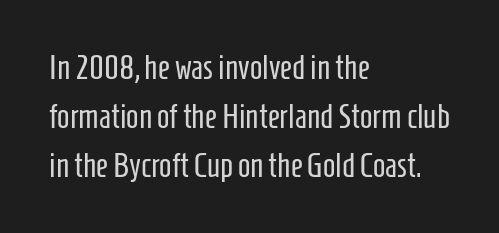
{"serif": "no", "italic": "no", "bold": "no", "weight": "regular", "width": "condensed", "stroke_contrast": "low", "x_height": "medium", "monospaced": "no", "underline": "no", "align": "left", "line_spacing": "normal", "line_spacing_ratio": 1.48, "letter_spacing": "normal", "letter_spacing_em": 0.0, "glyph_px": 33}
